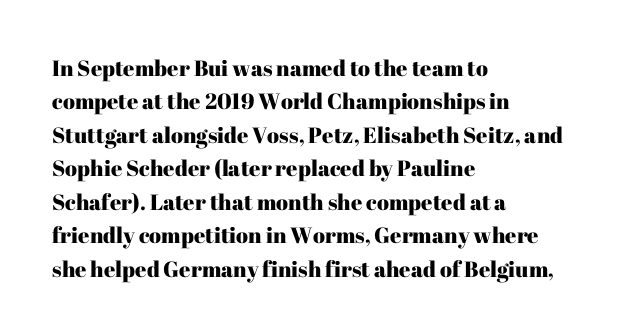
{"italic": "no", "underline": "no", "align": "left", "line_spacing": "normal", "line_spacing_ratio": 1.52, "letter_spacing": "normal", "letter_spacing_em": 0.0, "glyph_px": 22}
